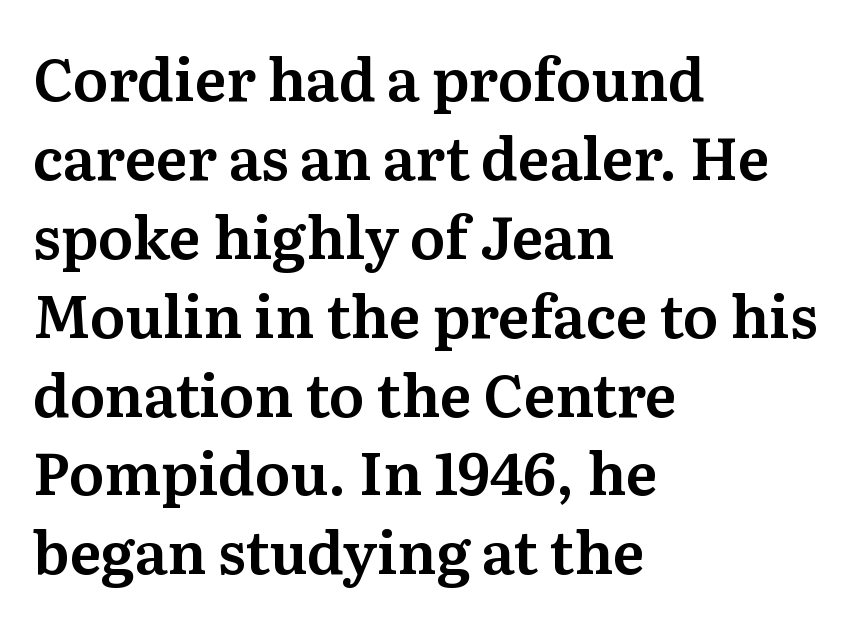
Posture: upright roman. Yep, those are serifs on the letters. The baseline area is clear. All the whitespace from short lines collects on the right. Note the varied advance widths — an 'i' is clearly narrower than an 'm'.
